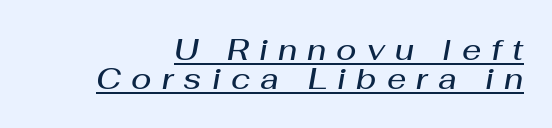
{"italic": "yes", "lean": "right", "slant_degrees": 10, "bold": "semi", "weight": "semibold", "width": "normal", "stroke_contrast": "medium", "x_height": "medium", "monospaced": "no", "underline": "yes", "line_spacing": "tight", "line_spacing_ratio": 0.97, "letter_spacing": "wide", "letter_spacing_em": 0.34, "glyph_px": 30}
